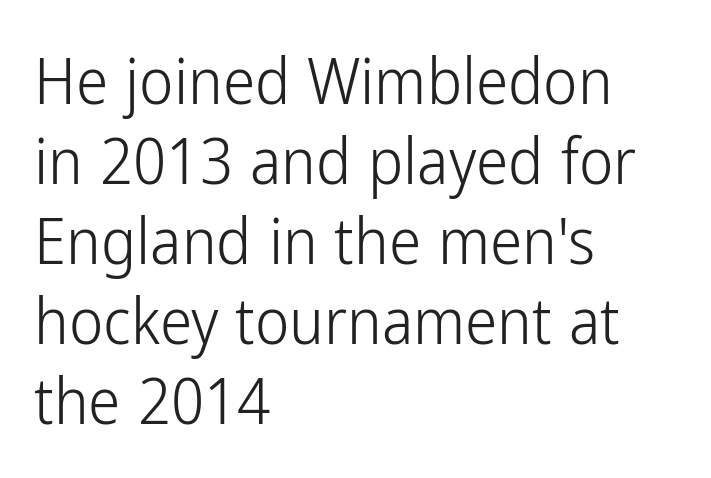
Grotesque or geometric, the face here clearly has no serifs. The passage shown is not underscored anywhere. Nobody touched the tracking dial on this one. The weight would be labelled regular, book, light, or lighter still.
